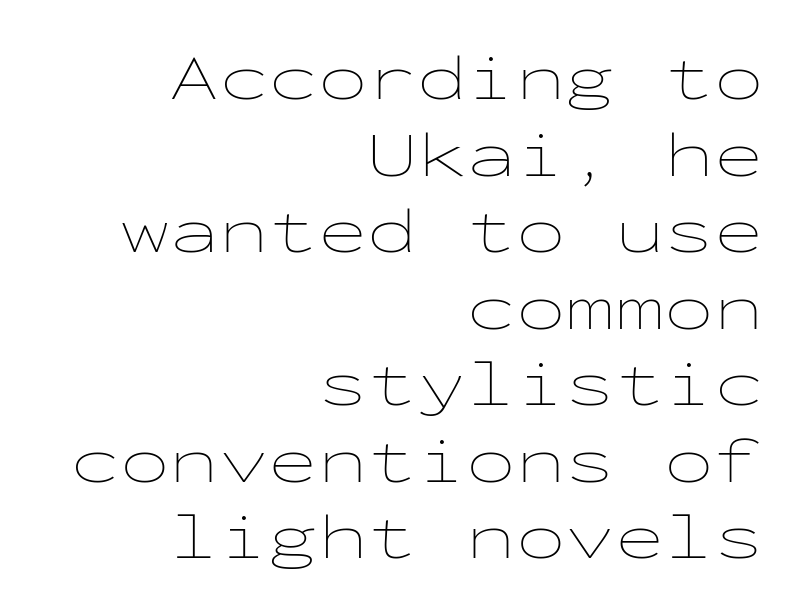
The image shows 66 px thin, wide type, upright, monospaced; set right-aligned, line spacing 1.16x, normal letter spacing, not underlined; low stroke contrast and a medium x-height.
